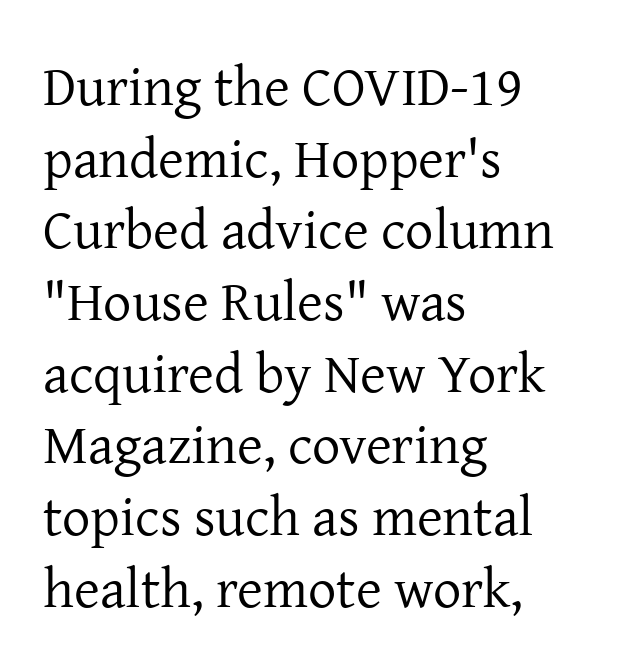
Letterform terminals end in serifs throughout the passage. Stems here are at most as thick as an everyday book face. This sample has the flowing, uneven cadence of proportional lettering. A roman cut, with each character standing at attention.
